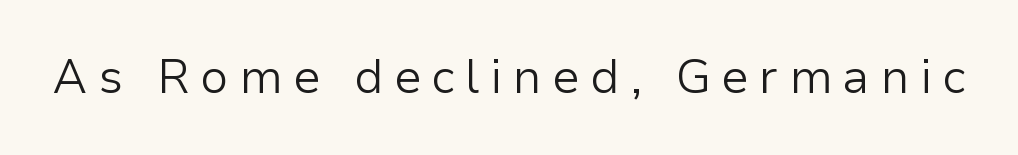
Q: Is the text bold? A: No.
Q: Is the text italic (slanted)? A: No, it is upright.
Q: Is the typeface a serif or a sans-serif typeface? A: Sans-serif.
Q: Is the text underlined? A: No.
Q: Is the spacing between letters normal or unusually wide? A: Unusually wide.
Q: Width (condensed, normal, or wide)? A: Normal.
Q: Stroke contrast? A: Low.
Q: x-height? A: Medium.
Q: Monospaced? A: No.
